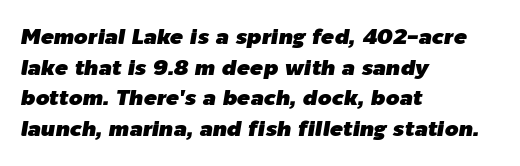
The image shows 22 px text type, italic (leaning right); set left-aligned, normal line spacing (1.39x), normal letter spacing, not underlined.
